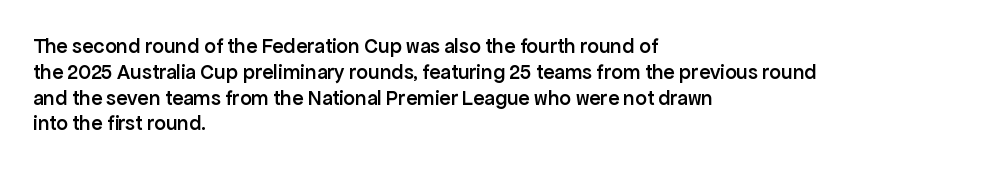
{"italic": "no", "bold": "semi", "underline": "no", "align": "left", "line_spacing_ratio": 1.23, "letter_spacing": "normal", "letter_spacing_em": 0.0, "glyph_px": 21}
